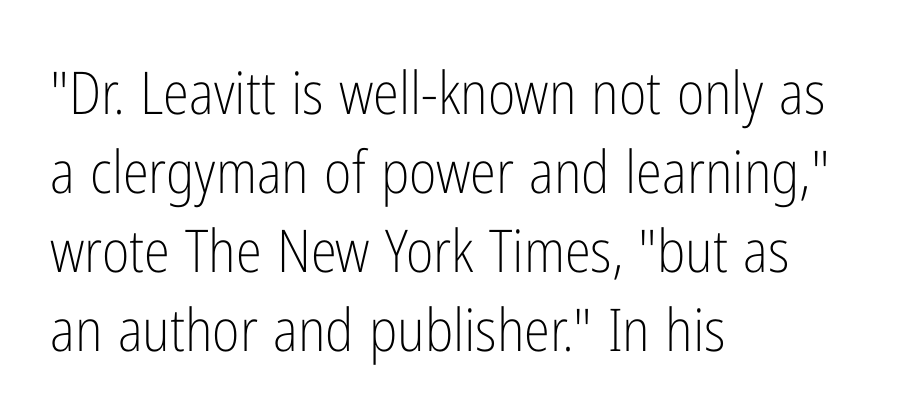
The image shows 59 px light, condensed sans-serif type, upright; set left-aligned, normal line spacing (1.34x), normal letter spacing, not underlined; low stroke contrast and a medium x-height.
